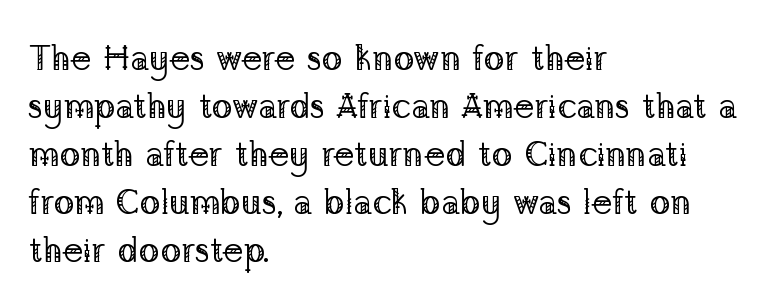
The space beneath each line is pristine and unruled. Every row of glyphs begins at an identical x-position on the left. The type sits square on the baseline with zero lean. Character widths vary here, with narrow letters taking less room than wide ones.
